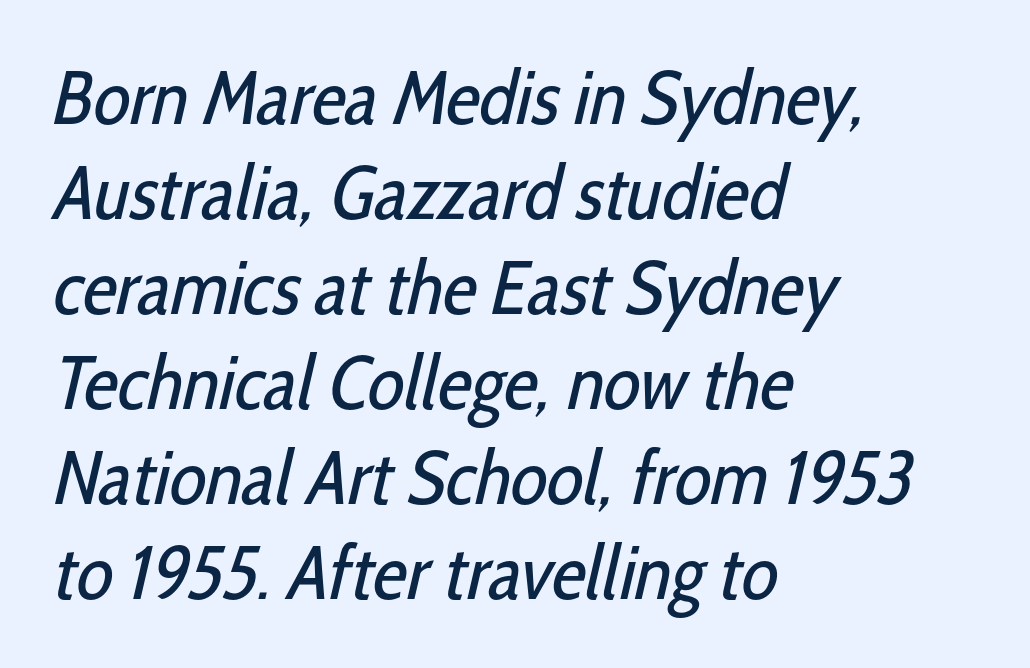
Q: Is the text bold? A: No.
Q: Is the typeface a serif or a sans-serif typeface? A: Sans-serif.
Q: Is the text underlined? A: No.
Q: How is the paragraph aligned? A: Left-aligned.
Q: Is the spacing between letters normal or unusually wide? A: Normal.
Q: Is the spacing between lines tight, normal or loose? A: Normal.
Q: Width (condensed, normal, or wide)? A: Condensed.
Q: Stroke contrast? A: Low.
Q: x-height? A: Medium.
Q: Monospaced? A: No.
